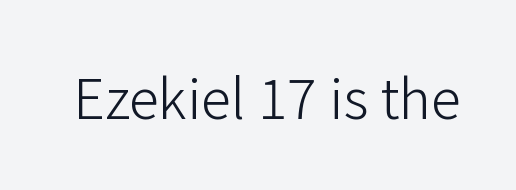
Think of a printed novel: that variable character pitch is what you see here. The typesetting does not lean heavy: it is not bold. A sans-serif font was chosen for this passage. Rendered with straight, roman letterforms. Caption: standard tracking, unaltered.
